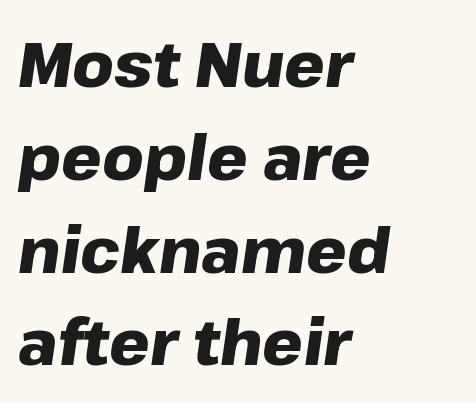
The image shows 64 px heavy type, italic (leaning right); set left-aligned, normal line spacing (1.45x), normal letter spacing, not underlined; low stroke contrast and a medium x-height.
